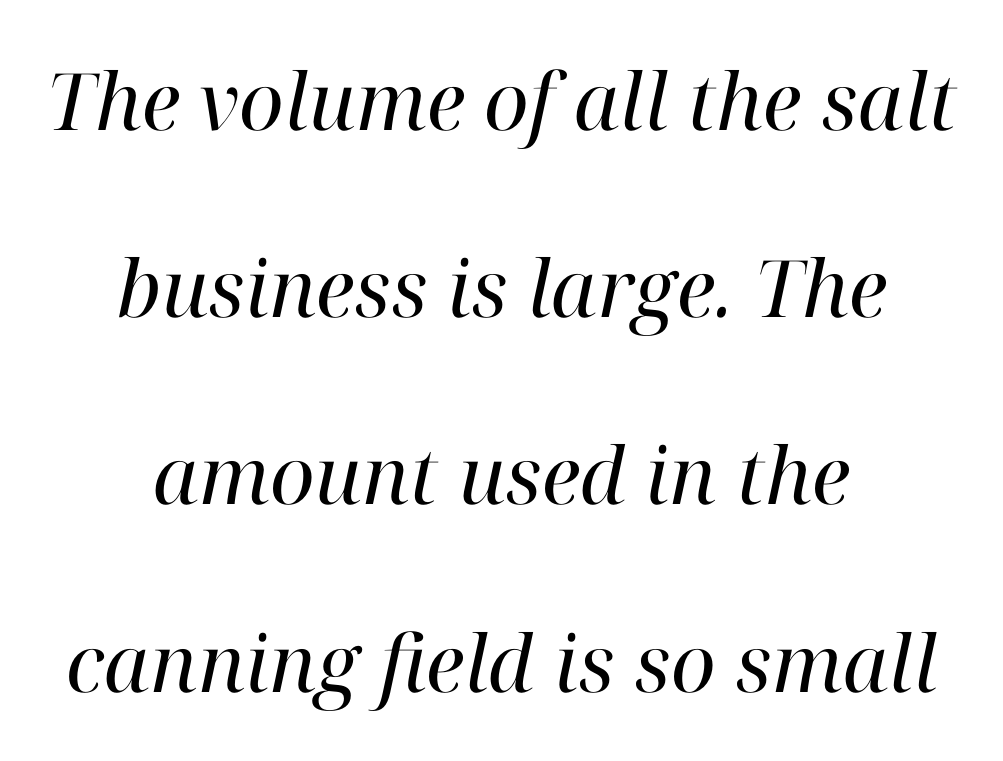
{"serif": "yes", "italic": "yes", "lean": "right", "slant_degrees": 12, "bold": "no", "weight": "regular", "width": "normal", "stroke_contrast": "high", "x_height": "medium", "monospaced": "no", "underline": "no", "align": "center", "line_spacing": "loose", "line_spacing_ratio": 2.37, "letter_spacing": "normal", "letter_spacing_em": 0.0, "glyph_px": 79}
